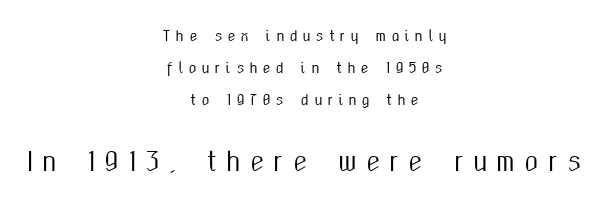
The image shows 25 px text type, upright; set centered, loose line spacing (2.3x), unusually wide letter spacing (+0.38 em), not underlined; the second (bottom) block is 1.79x larger.
